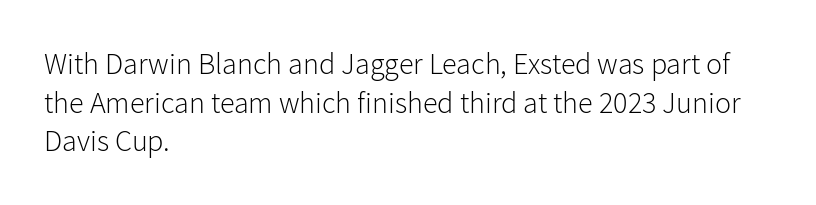
The image shows 30 px light sans-serif type, upright; set left-aligned, normal line spacing (1.29x), normal letter spacing, not underlined; low stroke contrast and a medium x-height.
